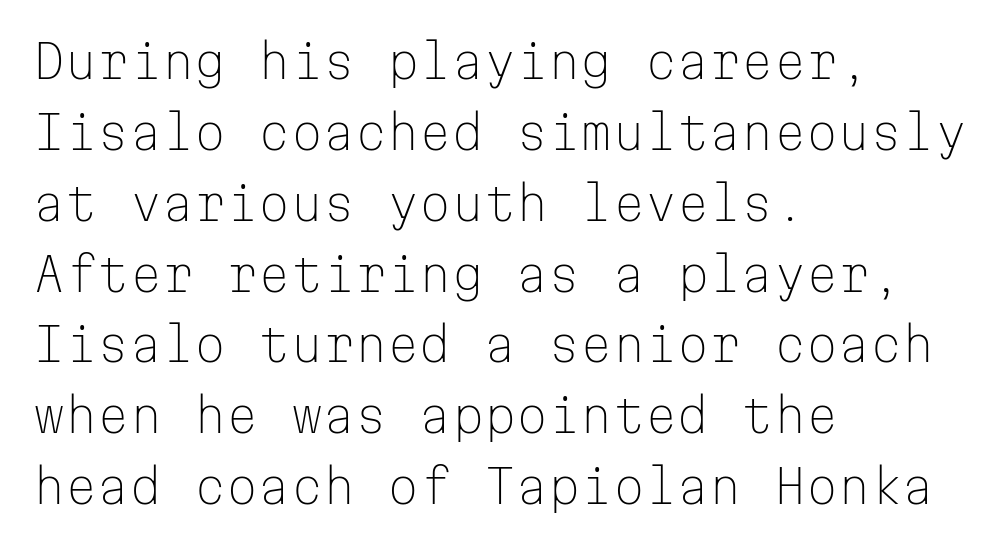
The image shows 46 px light sans-serif type, upright, monospaced; set left-aligned, normal line spacing (1.54x), normal letter spacing, not underlined; low stroke contrast and a medium x-height.
